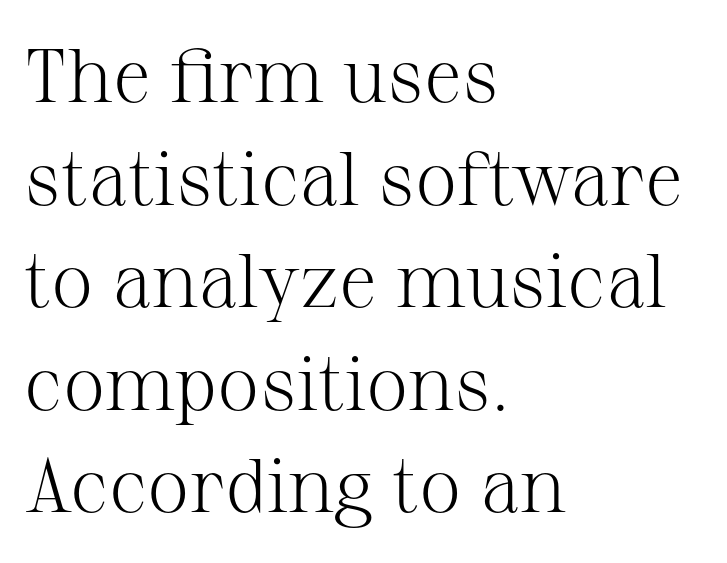
The image shows 76 px light serif type, upright; set left-aligned, normal line spacing (1.35x), normal letter spacing, not underlined; medium stroke contrast and a medium x-height.
